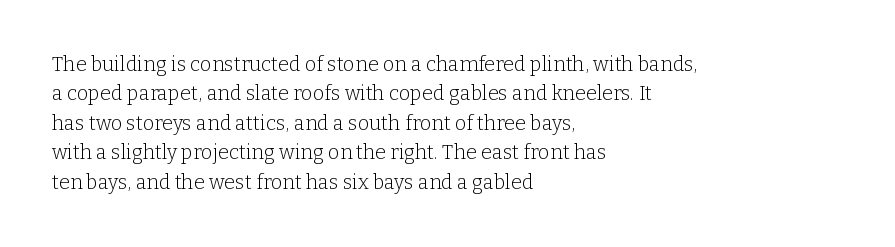
Look at the tracking — it's just the regular setting, nothing added. This sample keeps an unexceptional amount of space between lines. A typesetter would mark this as roman, not italic. Each row of text sits above clean, open space. Ink coverage per letter is moderate at most. This rendering uses left alignment, leaving the right contour irregular.
